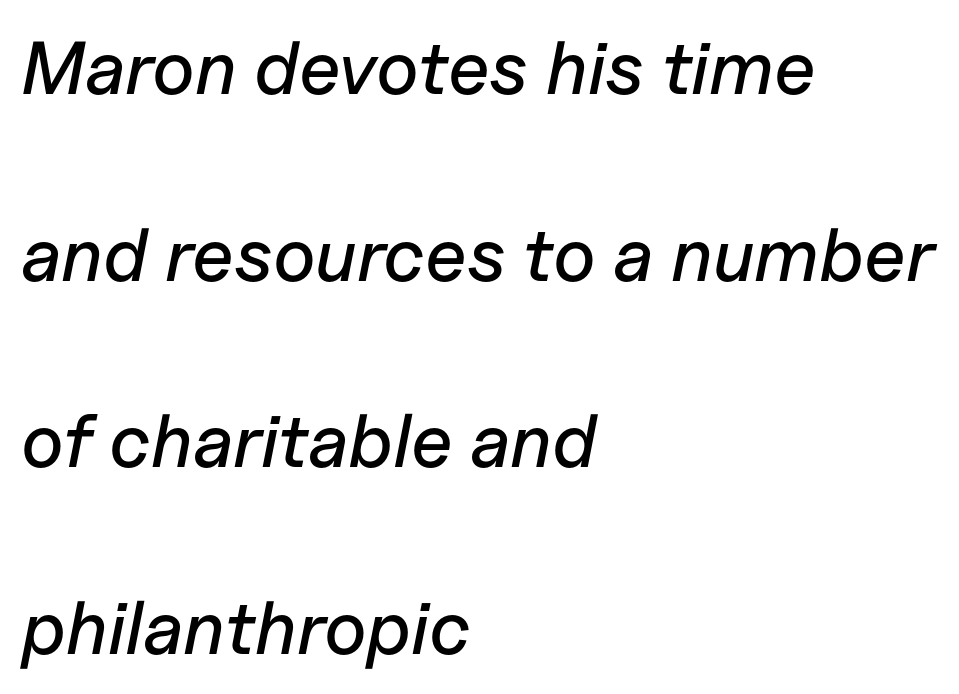
The image shows 75 px text type, italic (leaning right); set left-aligned, loose line spacing (2.49x), normal letter spacing, not underlined; low stroke contrast and a medium x-height.
